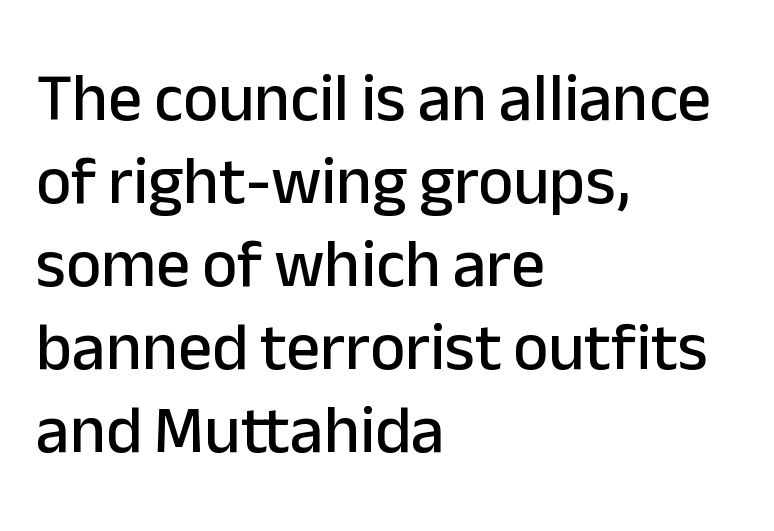
Q: Is the text italic (slanted)? A: No, it is upright.
Q: Is the typeface a serif or a sans-serif typeface? A: Sans-serif.
Q: Is the text underlined? A: No.
Q: How is the paragraph aligned? A: Left-aligned.
Q: Is the spacing between letters normal or unusually wide? A: Normal.
Q: Width (condensed, normal, or wide)? A: Normal.
Q: Stroke contrast? A: Low.
Q: x-height? A: Medium.
Q: Monospaced? A: No.
